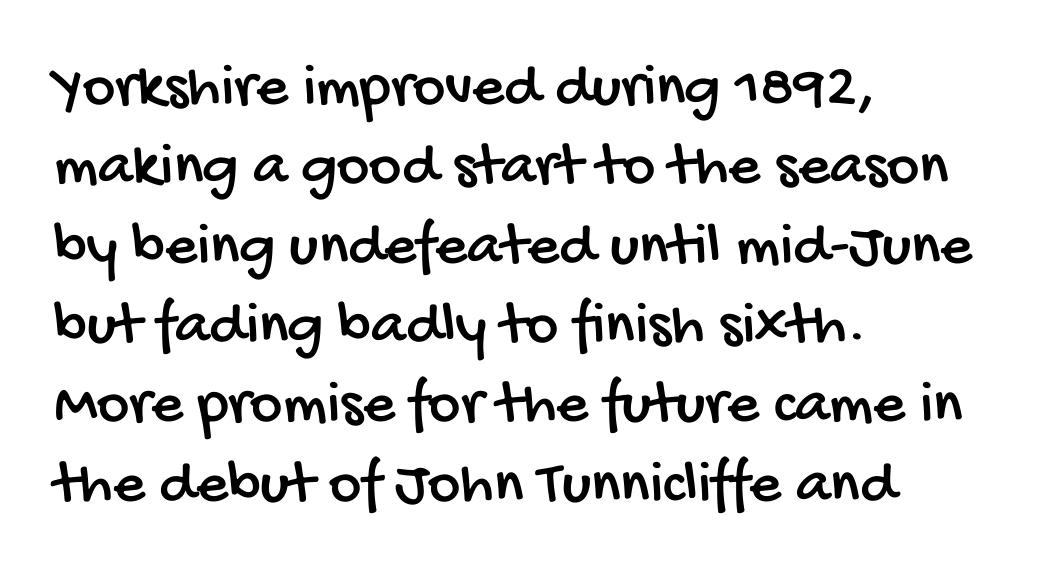
The image shows 62 px condensed sans-serif type; set left-aligned, normal line spacing (1.28x), normal letter spacing, not underlined; low stroke contrast and a large x-height.
